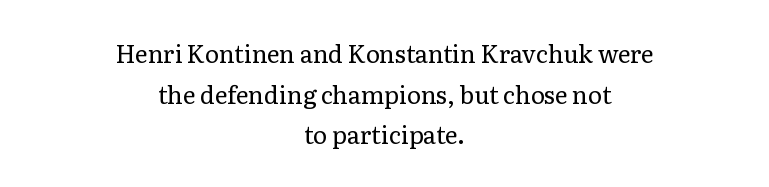
{"italic": "no", "bold": "no", "underline": "no", "align": "center", "line_spacing": "normal", "line_spacing_ratio": 1.69, "letter_spacing": "normal", "letter_spacing_em": 0.0, "glyph_px": 24}
